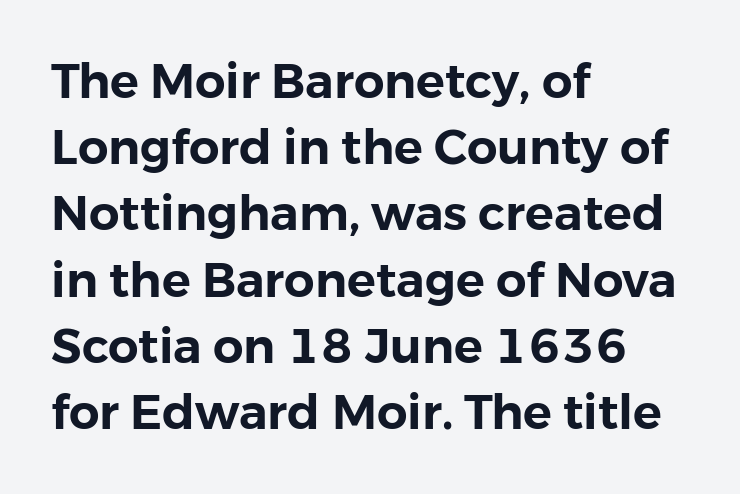
{"serif": "no", "italic": "no", "width": "normal", "stroke_contrast": "low", "x_height": "medium", "monospaced": "no", "underline": "no", "align": "left", "line_spacing": "normal", "line_spacing_ratio": 1.38, "letter_spacing": "normal", "letter_spacing_em": 0.0, "glyph_px": 48}
